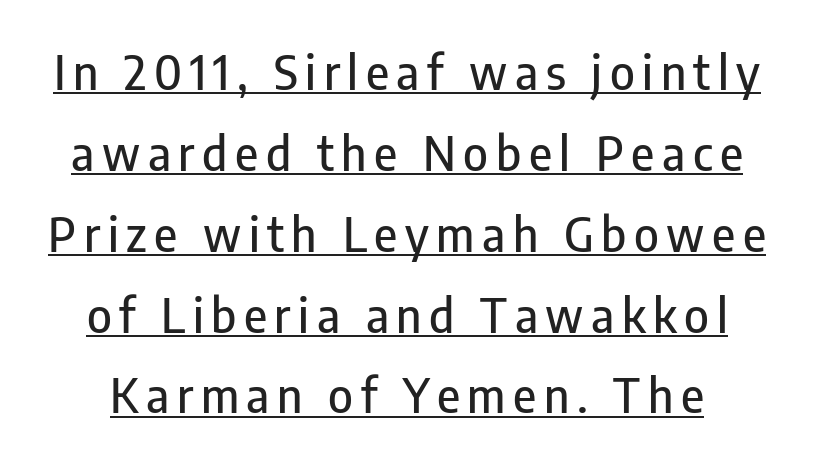
Q: Is the text italic (slanted)? A: No, it is upright.
Q: Is the typeface a serif or a sans-serif typeface? A: Sans-serif.
Q: Is the text underlined? A: Yes.
Q: Width (condensed, normal, or wide)? A: Condensed.
Q: Stroke contrast? A: Low.
Q: x-height? A: Medium.
Q: Monospaced? A: No.
